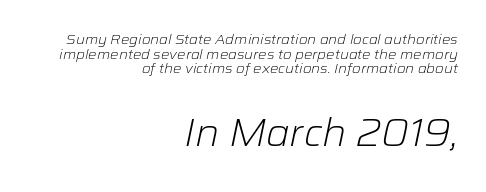
The image shows 38 px light type, italic (leaning right); set right-aligned, tight line spacing (1.05x), normal letter spacing, not underlined; the second (bottom) block is 2.71x larger; low stroke contrast and a medium x-height.
